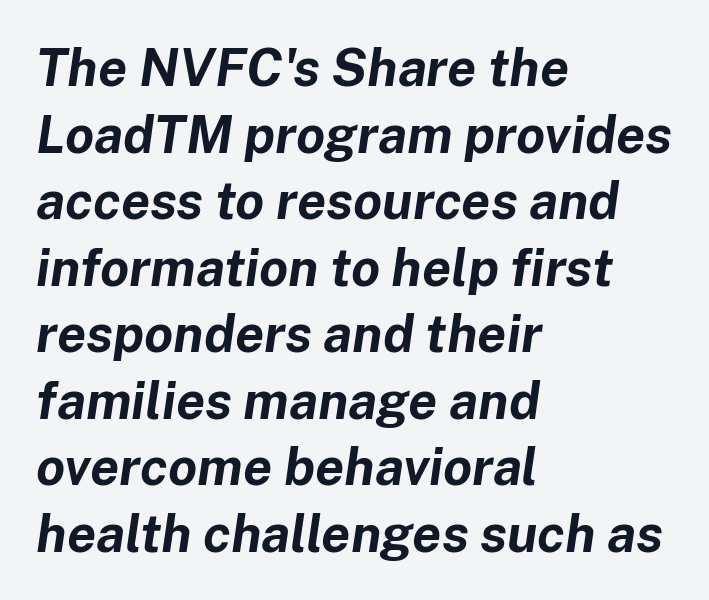
Q: Is the text bold? A: Yes.
Q: Is the text italic (slanted)? A: Yes, it leans right by about 8 degrees.
Q: Is the text underlined? A: No.
Q: How is the paragraph aligned? A: Left-aligned.
Q: Is the spacing between letters normal or unusually wide? A: Normal.
Q: Is the spacing between lines tight, normal or loose? A: Normal.
Q: Width (condensed, normal, or wide)? A: Normal.
Q: Stroke contrast? A: Low.
Q: x-height? A: Medium.
Q: Monospaced? A: No.
